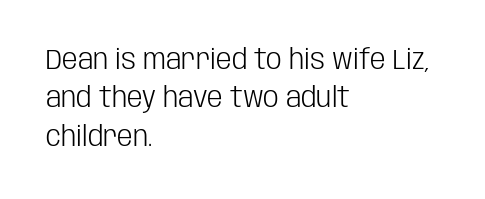
Bare-footed words on every line. The lettering stays uniformly vertical, giving the passage a roman look. Successive baselines arrive at the customary interval. Letters have the restrained weight of plain body copy at most.
